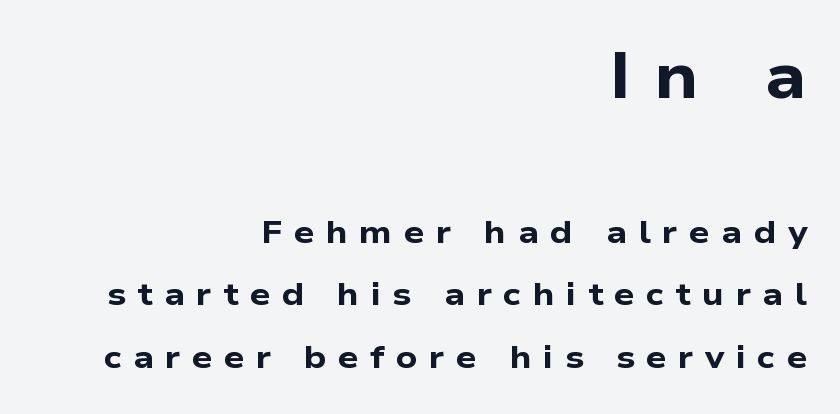
{"serif": "no", "bold": "yes", "weight": "bold", "width": "wide", "stroke_contrast": "low", "x_height": "medium", "monospaced": "no", "underline": "no", "align": "right", "line_spacing": "loose", "line_spacing_ratio": 1.96, "letter_spacing": "wide", "letter_spacing_em": 0.36, "larger_block": "first", "size_ratio": 2.0, "glyph_px": 64}
